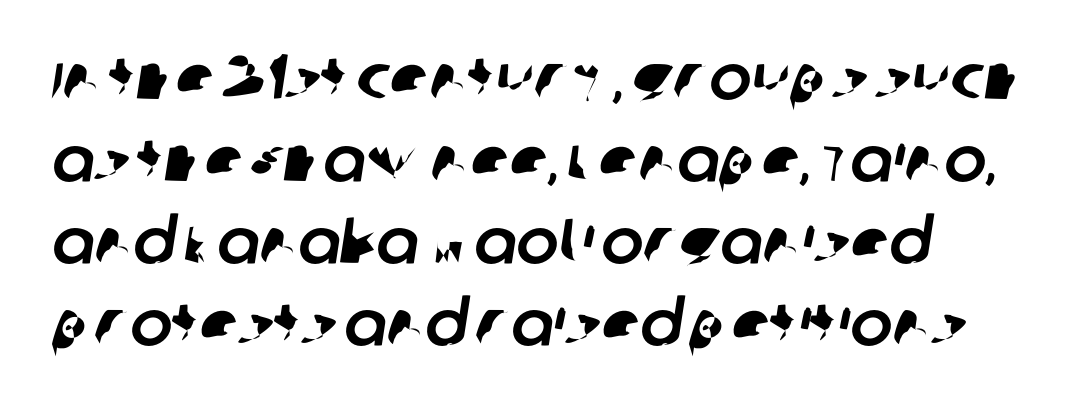
The image shows 63 px sans-serif type; set left-aligned, normal line spacing (1.3x), normal letter spacing, not underlined; low stroke contrast and a large x-height.
